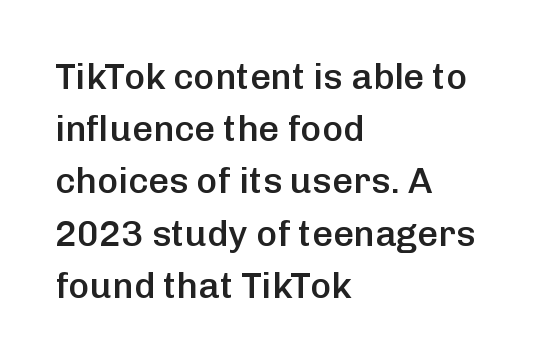
The image shows 36 px semibold sans-serif type, upright; set left-aligned, normal line spacing (1.45x), normal letter spacing, not underlined; low stroke contrast and a medium x-height.
